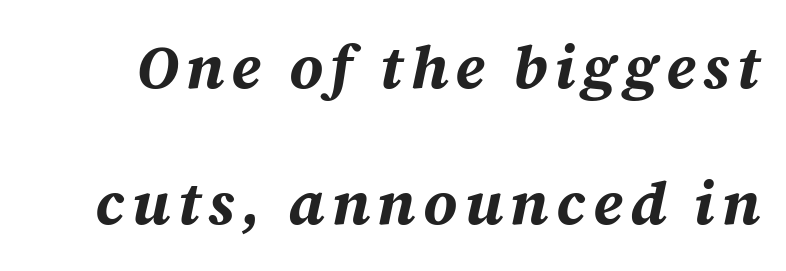
Q: Is the text bold? A: Yes.
Q: Is the text italic (slanted)? A: Yes, it leans right by about 12 degrees.
Q: Is the text underlined? A: No.
Q: Is the spacing between lines tight, normal or loose? A: Loose.
Q: Width (condensed, normal, or wide)? A: Normal.
Q: Stroke contrast? A: Medium.
Q: x-height? A: Large.
Q: Monospaced? A: No.
